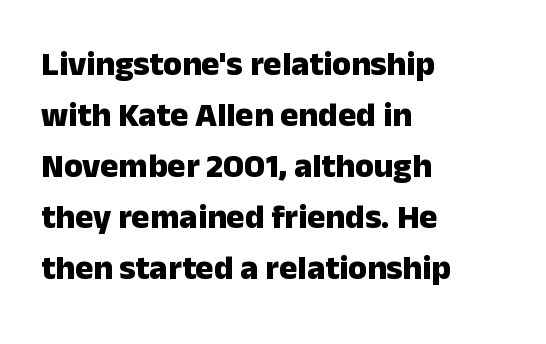
The image shows 34 px heavy sans-serif type, upright; set left-aligned, normal line spacing (1.5x), normal letter spacing, not underlined; low stroke contrast and a medium x-height.
